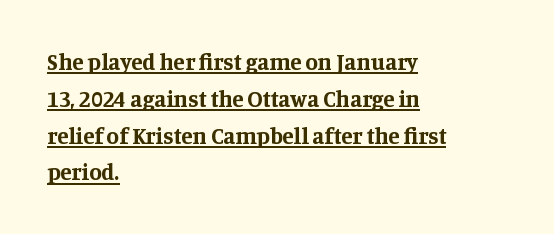
{"italic": "no", "bold": "yes", "underline": "yes", "align": "left", "line_spacing": "normal", "line_spacing_ratio": 1.6, "letter_spacing": "normal", "letter_spacing_em": 0.0, "glyph_px": 23}
